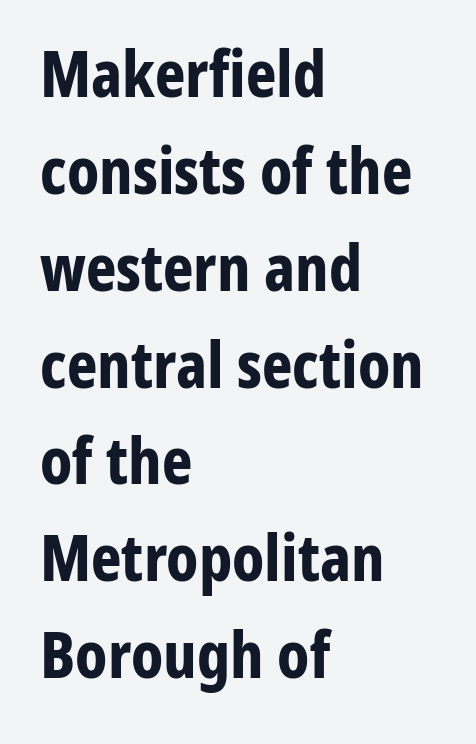
Descenders hang freely into open space. The rendering anchors every line to the left-hand side. The vertical gap from one line to the next is medium. Characters remain perfectly vertical along every line.
